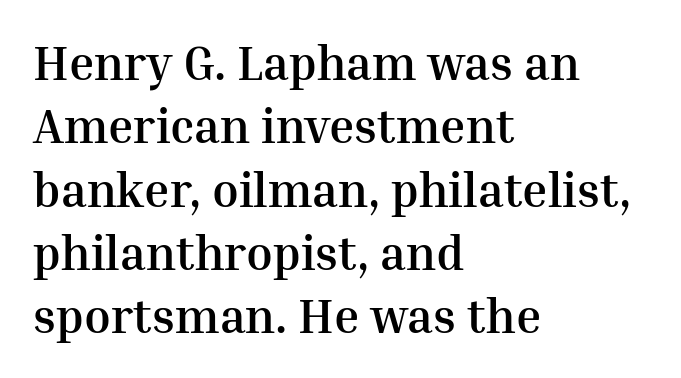
Q: Is the text bold? A: Yes.
Q: Is the text italic (slanted)? A: No, it is upright.
Q: Is the typeface a serif or a sans-serif typeface? A: Serif.
Q: Is the text underlined? A: No.
Q: How is the paragraph aligned? A: Left-aligned.
Q: Is the spacing between letters normal or unusually wide? A: Normal.
Q: Is the spacing between lines tight, normal or loose? A: Normal.
Q: Width (condensed, normal, or wide)? A: Normal.
Q: Stroke contrast? A: Medium.
Q: x-height? A: Medium.
Q: Monospaced? A: No.
